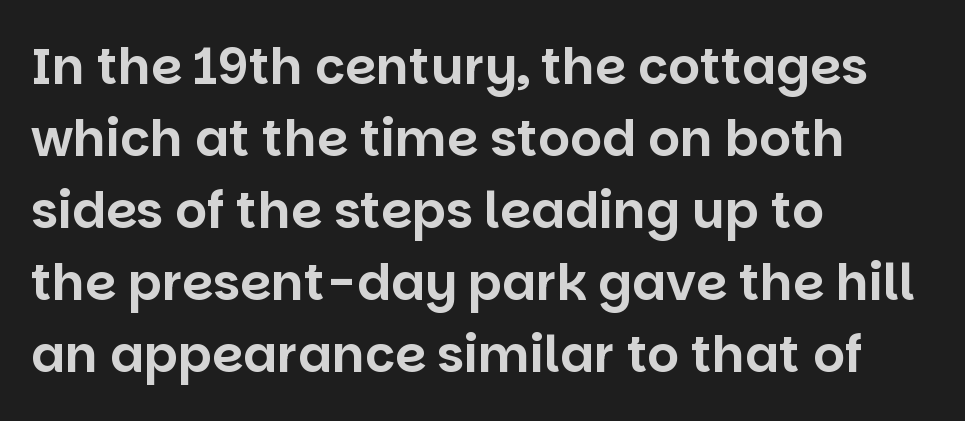
Q: Is the text italic (slanted)? A: No, it is upright.
Q: Is the typeface a serif or a sans-serif typeface? A: Sans-serif.
Q: Is the text underlined? A: No.
Q: How is the paragraph aligned? A: Left-aligned.
Q: Is the spacing between letters normal or unusually wide? A: Normal.
Q: Is the spacing between lines tight, normal or loose? A: Normal.
Q: Width (condensed, normal, or wide)? A: Normal.
Q: Stroke contrast? A: Low.
Q: x-height? A: Large.
Q: Monospaced? A: No.
